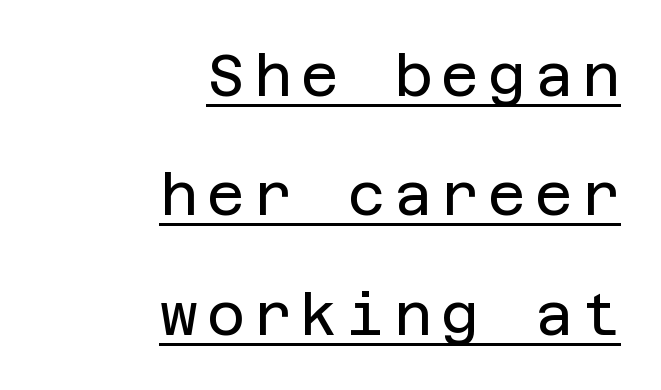
The lettering stays uniformly vertical, giving the passage a roman look. Beneath each row of characters lies a ruled line. A great deal of white space separates one row of letters from the next. The weight would be labelled regular, book, light, or lighter still. Is the block centered? No — it sits flush against the right margin. Nothing sits at the stroke ends, so this counts as sans-serif.
